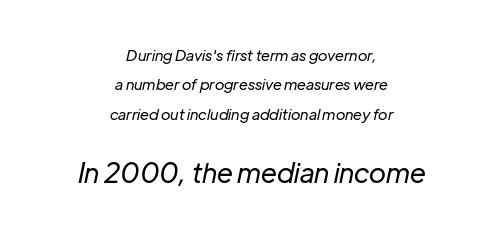
No extra ink here — the face is not bold. Visually the block forms a symmetrical silhouette, jagged on both flanks. Check the space under the baseline: it is left empty. The composition opens small and finishes big.
